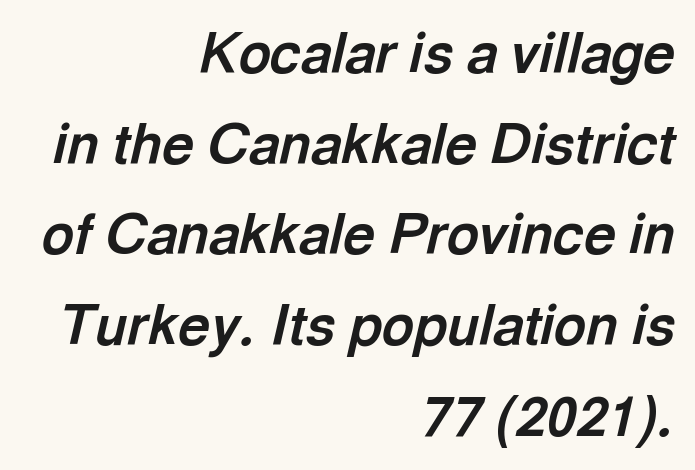
Q: Is the text bold? A: Yes.
Q: Is the text italic (slanted)? A: Yes, it leans right by about 13 degrees.
Q: Is the text underlined? A: No.
Q: How is the paragraph aligned? A: Right-aligned.
Q: Is the spacing between letters normal or unusually wide? A: Normal.
Q: Is the spacing between lines tight, normal or loose? A: Normal.
Q: Width (condensed, normal, or wide)? A: Normal.
Q: x-height? A: Medium.
Q: Monospaced? A: No.
